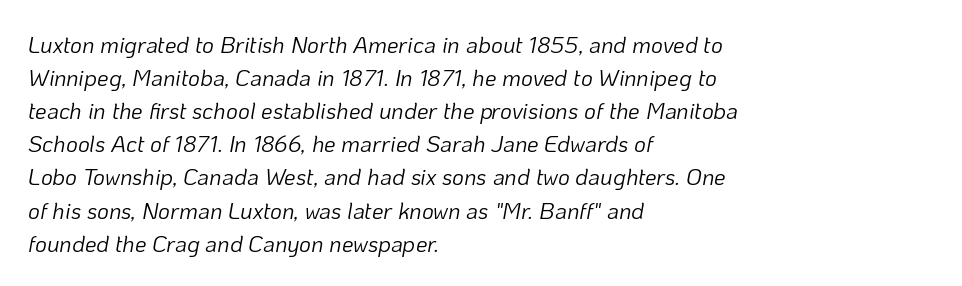
Q: Is the text bold? A: No.
Q: Is the text italic (slanted)? A: Yes, it leans right by about 10 degrees.
Q: Is the text underlined? A: No.
Q: How is the paragraph aligned? A: Left-aligned.
Q: Is the spacing between letters normal or unusually wide? A: Normal.
Q: Is the spacing between lines tight, normal or loose? A: Normal.
